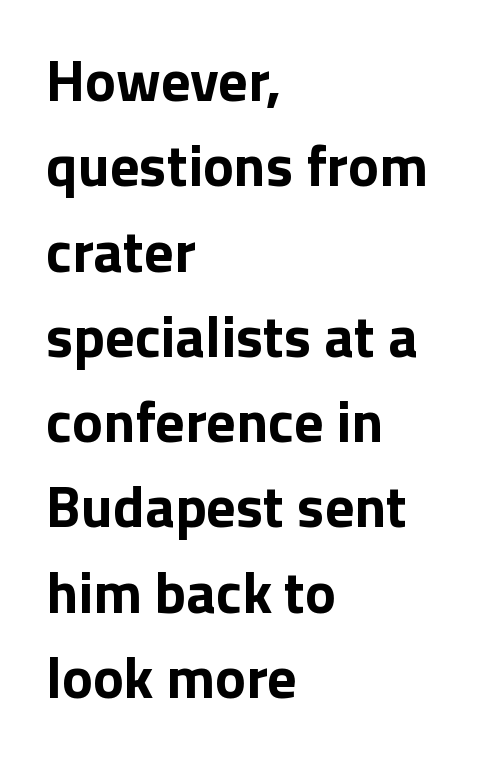
The image shows 58 px bold sans-serif type, upright; set left-aligned, normal line spacing (1.47x), normal letter spacing, not underlined; low stroke contrast and a medium x-height.
